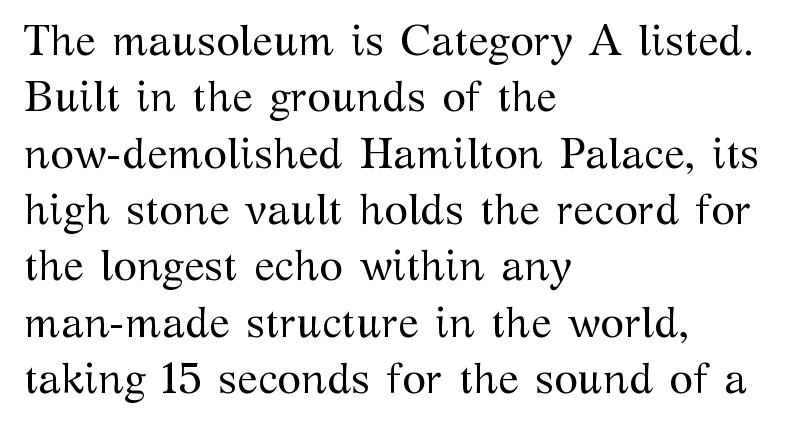
{"serif": "yes", "italic": "no", "bold": "no", "weight": "regular", "width": "normal", "stroke_contrast": "medium", "x_height": "medium", "monospaced": "no", "underline": "no", "align": "left", "line_spacing": "normal", "line_spacing_ratio": 1.31, "letter_spacing": "normal", "letter_spacing_em": 0.0, "glyph_px": 43}
